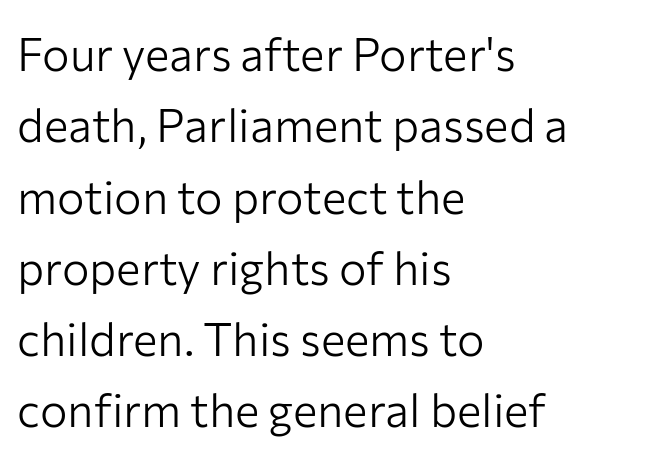
The image shows 46 px light sans-serif type, upright; set left-aligned, normal line spacing (1.55x), normal letter spacing, not underlined; low stroke contrast and a medium x-height.
